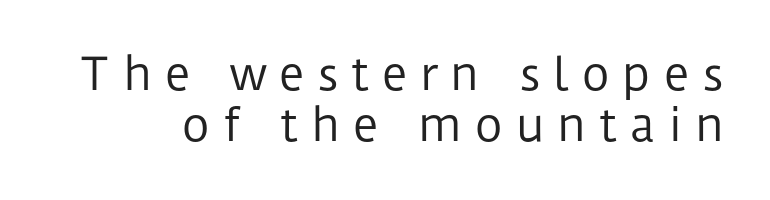
Q: Is the text bold? A: No.
Q: Is the text italic (slanted)? A: No, it is upright.
Q: Is the typeface a serif or a sans-serif typeface? A: Sans-serif.
Q: Is the text underlined? A: No.
Q: Is the spacing between letters normal or unusually wide? A: Unusually wide.
Q: Width (condensed, normal, or wide)? A: Normal.
Q: Stroke contrast? A: Low.
Q: x-height? A: Medium.
Q: Monospaced? A: No.
